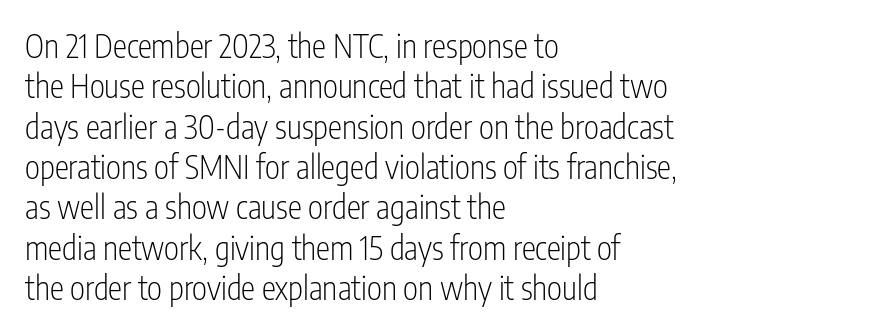
Q: Is the text bold? A: No.
Q: Is the text italic (slanted)? A: No, it is upright.
Q: Is the typeface a serif or a sans-serif typeface? A: Sans-serif.
Q: Is the text underlined? A: No.
Q: How is the paragraph aligned? A: Left-aligned.
Q: Is the spacing between letters normal or unusually wide? A: Normal.
Q: Is the spacing between lines tight, normal or loose? A: Normal.
Q: Width (condensed, normal, or wide)? A: Condensed.
Q: Stroke contrast? A: Low.
Q: x-height? A: Medium.
Q: Monospaced? A: No.
